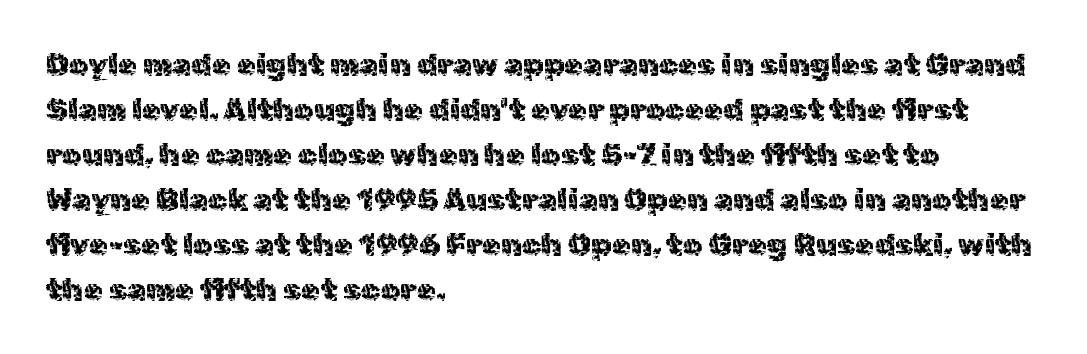
These lines are rendered in a variable-pitch font. The face looks like a standard text weight, possibly lighter. I'd call this a sans setting — the letters go barefoot. Typeset ragged right — the left edge is the straight one. The line texture is even and compact thanks to regular tracking.
